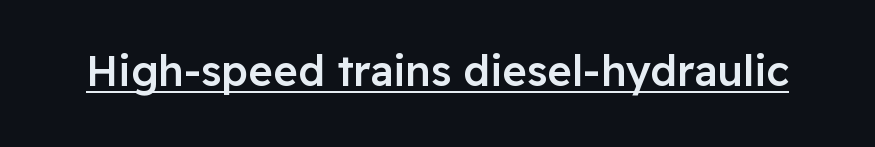
The image shows 42 px semibold sans-serif type, upright; set normal letter spacing, underlined; low stroke contrast and a medium x-height.
